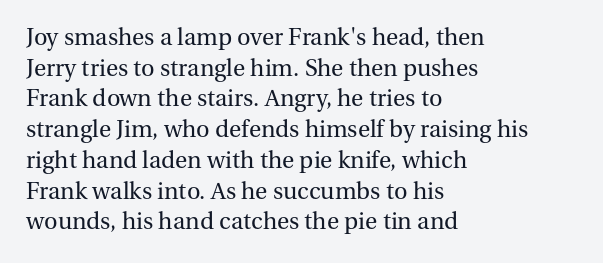
The image shows 25 px text type, upright; set left-aligned, line spacing 1.23x, normal letter spacing, not underlined.
